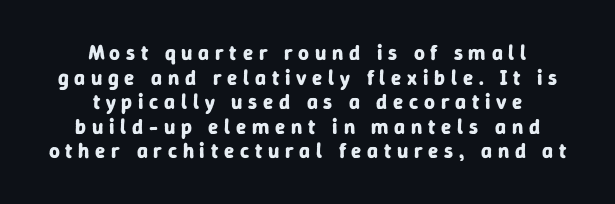
Characters follow at a spacing far wider than the type designer built in. Is the type bold? Yes — the strokes are clearly thick and heavy. These lines are centered, leaving both edges ragged. Tall strokes in this sample are plumb rather than angled.
